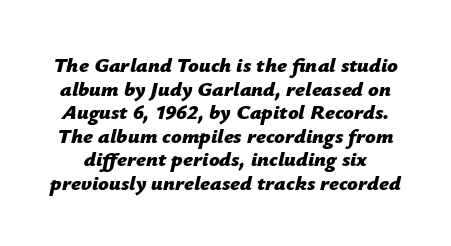
{"italic": "yes", "lean": "right", "slant_degrees": 12, "bold": "yes", "underline": "no", "line_spacing": "tight", "line_spacing_ratio": 1.12, "letter_spacing": "normal", "letter_spacing_em": 0.0, "glyph_px": 21}
